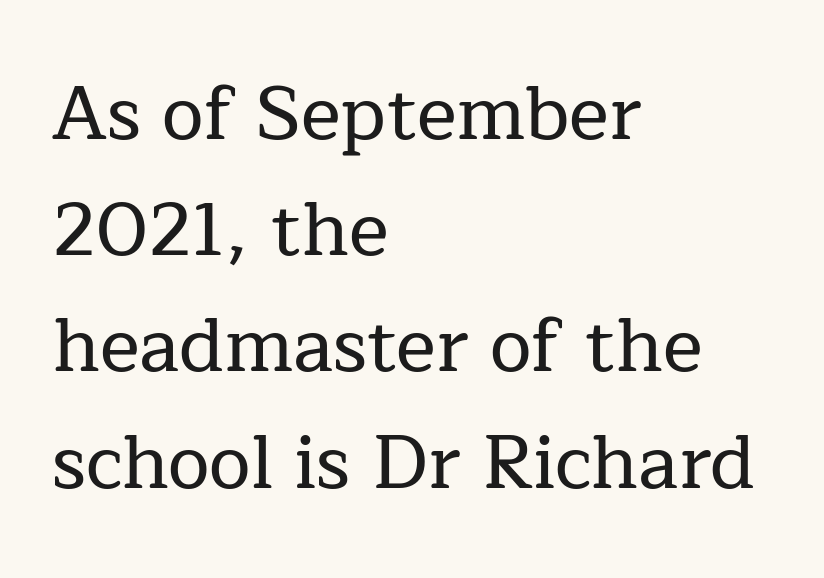
Descender tails drop into unmarked territory. This rendering leaves character spacing at its baseline value. All the whitespace from short lines collects on the right. Baseline-to-baseline distance is the conventional proportion of letter height.
